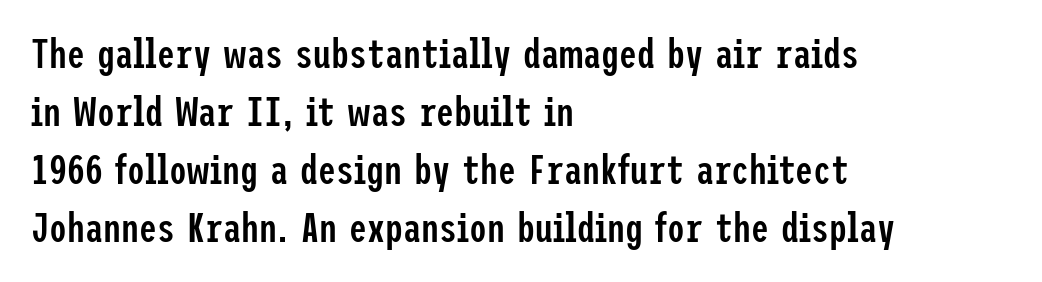
Q: Is the text bold? A: Semi-bold.
Q: Is the text italic (slanted)? A: No, it is upright.
Q: Is the typeface a serif or a sans-serif typeface? A: Sans-serif.
Q: Is the text underlined? A: No.
Q: How is the paragraph aligned? A: Left-aligned.
Q: Is the spacing between letters normal or unusually wide? A: Normal.
Q: Is the spacing between lines tight, normal or loose? A: Normal.
Q: Width (condensed, normal, or wide)? A: Condensed.
Q: Stroke contrast? A: Low.
Q: x-height? A: Medium.
